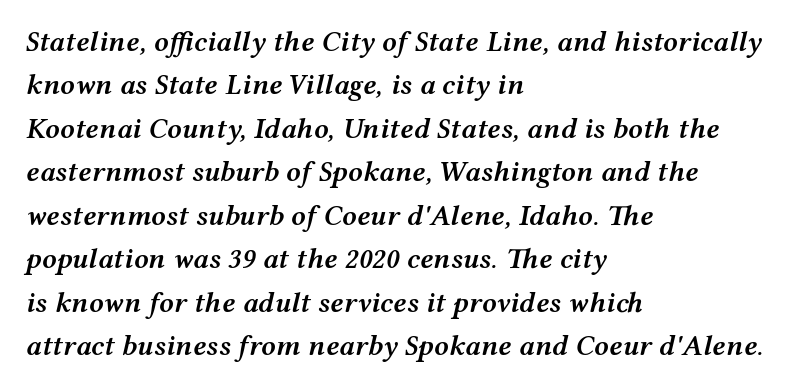
In terms of weight, the rendering is demibold, just under bold. This rendering uses left alignment, leaving the right contour irregular. The passage shown leans; its letterforms are oblique. The area under the type is left untouched. Does extra space separate the letters? No, they use regular spacing. Honestly, the row spacing looks completely unremarkable.
